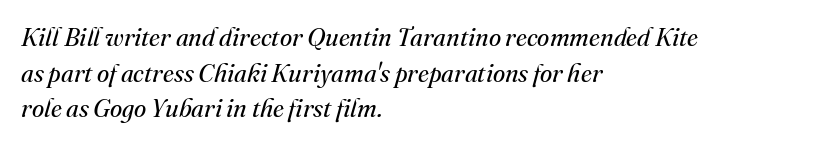
Q: Is the text bold? A: No.
Q: Is the text italic (slanted)? A: Yes, it leans right by about 16 degrees.
Q: Is the text underlined? A: No.
Q: How is the paragraph aligned? A: Left-aligned.
Q: Is the spacing between letters normal or unusually wide? A: Normal.
Q: Is the spacing between lines tight, normal or loose? A: Normal.
